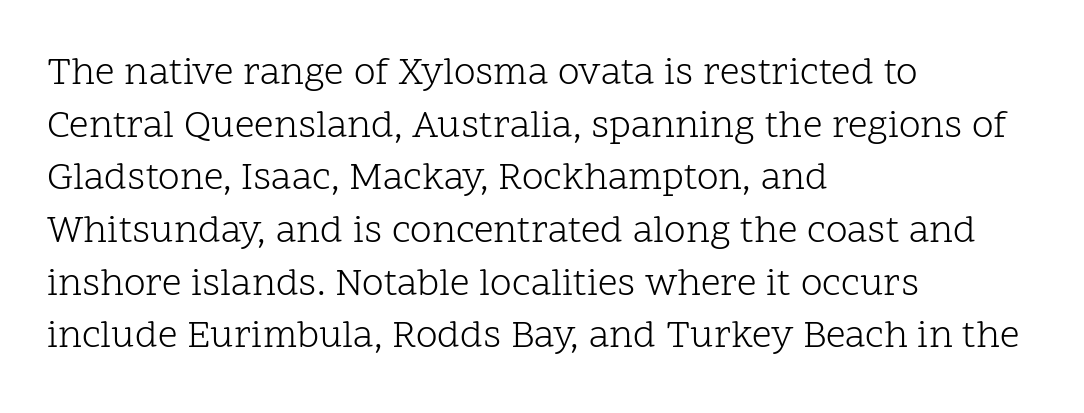
Q: Is the text bold? A: No.
Q: Is the text italic (slanted)? A: No, it is upright.
Q: Is the typeface a serif or a sans-serif typeface? A: Serif.
Q: Is the text underlined? A: No.
Q: How is the paragraph aligned? A: Left-aligned.
Q: Is the spacing between letters normal or unusually wide? A: Normal.
Q: Is the spacing between lines tight, normal or loose? A: Normal.
Q: Width (condensed, normal, or wide)? A: Normal.
Q: Stroke contrast? A: Low.
Q: x-height? A: Medium.
Q: Monospaced? A: No.
